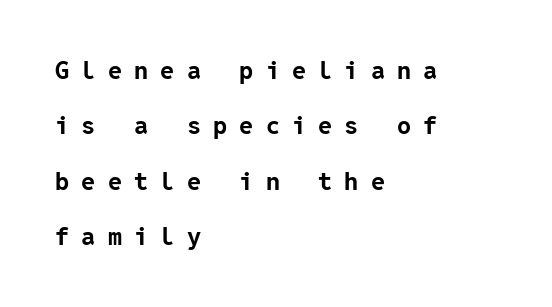
Q: Is the text bold? A: Yes.
Q: Is the text italic (slanted)? A: No, it is upright.
Q: Is the text underlined? A: No.
Q: How is the paragraph aligned? A: Left-aligned.
Q: Is the spacing between letters normal or unusually wide? A: Unusually wide.
Q: Is the spacing between lines tight, normal or loose? A: Loose.
